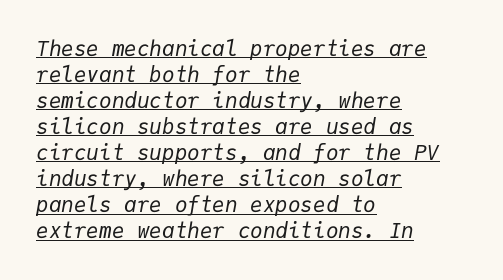
Weight: in the light-to-regular range. Quick note: italic. Students, observe the line beneath the letters — that is underlining. Every row of glyphs begins at an identical x-position on the left. Inter-character spacing is left at the font's built-in metrics.
